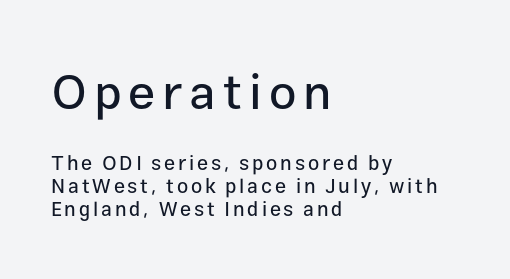
{"serif": "no", "italic": "no", "width": "normal", "stroke_contrast": "low", "x_height": "medium", "monospaced": "no", "underline": "no", "align": "left", "line_spacing": "tight", "line_spacing_ratio": 1.14, "larger_block": "first", "size_ratio": 2.45, "glyph_px": 49}
